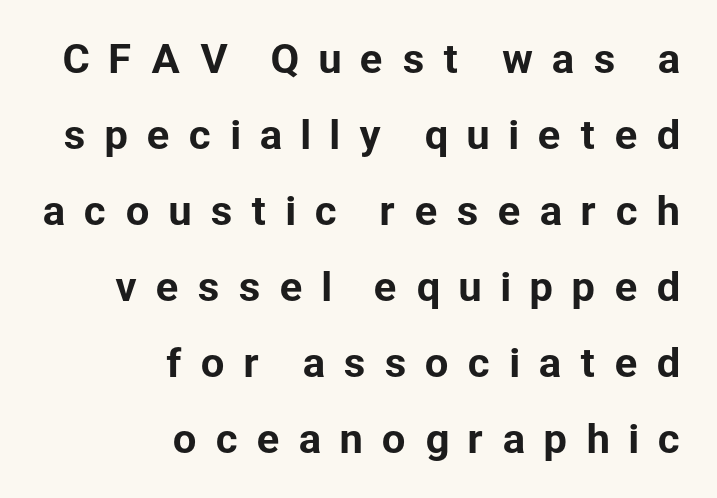
Vertically, the passage feels expansive, rows floating well apart. Note the varied advance widths — an 'i' is clearly narrower than an 'm'. Underline: absent. Loose tracking; the words dissolve into strings of separated letters. Each line ends at the same right margin while the left side varies.
